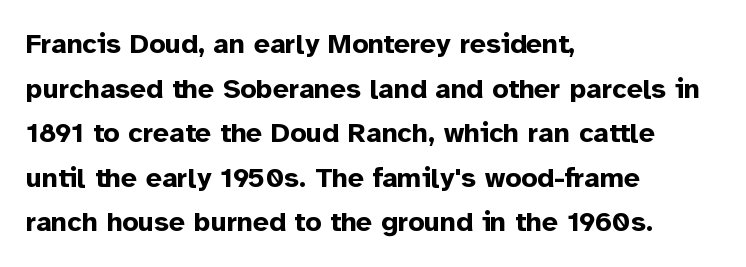
Q: Is the text bold? A: Yes.
Q: Is the text italic (slanted)? A: No, it is upright.
Q: Is the typeface a serif or a sans-serif typeface? A: Sans-serif.
Q: Is the text underlined? A: No.
Q: How is the paragraph aligned? A: Left-aligned.
Q: Is the spacing between letters normal or unusually wide? A: Normal.
Q: Is the spacing between lines tight, normal or loose? A: Normal.
Q: Width (condensed, normal, or wide)? A: Normal.
Q: Stroke contrast? A: Low.
Q: x-height? A: Medium.
Q: Monospaced? A: No.
